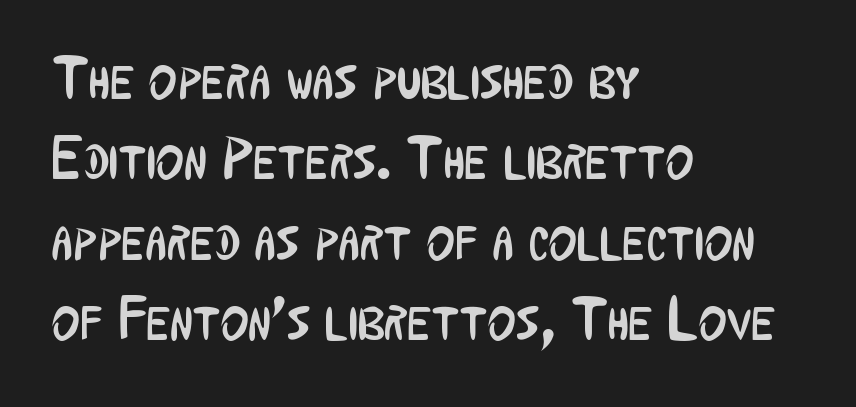
A typesetter would call this proportional, since set widths differ per character. Grotesque or geometric, the face here clearly has no serifs. The rows are spaced the way most documents space them. A clean baseline with only descenders dipping below it. Left-aligned paragraph, ragged on the right.
